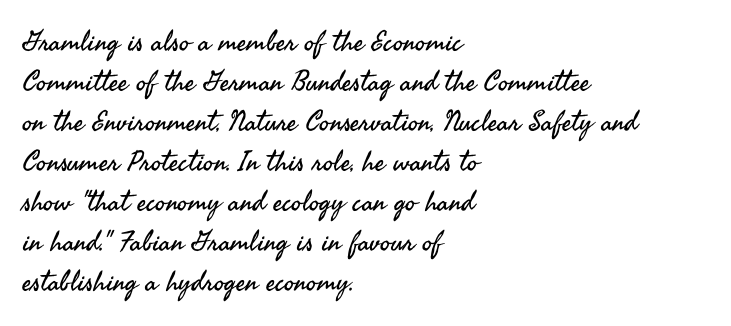
{"serif": "no", "bold": "no", "weight": "regular", "width": "normal", "stroke_contrast": "medium", "x_height": "small", "monospaced": "no", "underline": "no", "align": "left", "line_spacing": "normal", "line_spacing_ratio": 1.43, "letter_spacing": "normal", "letter_spacing_em": 0.0, "glyph_px": 28}
